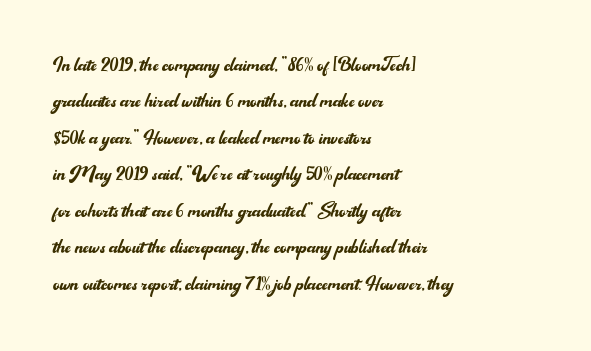
The passage shown has conventional tracking throughout. The zone under the glyphs is completely vacant. The lines are quadded left. These glyphs show unthickened strokes, regular width or finer. Rows of type keep a routine distance in the vertical direction.
